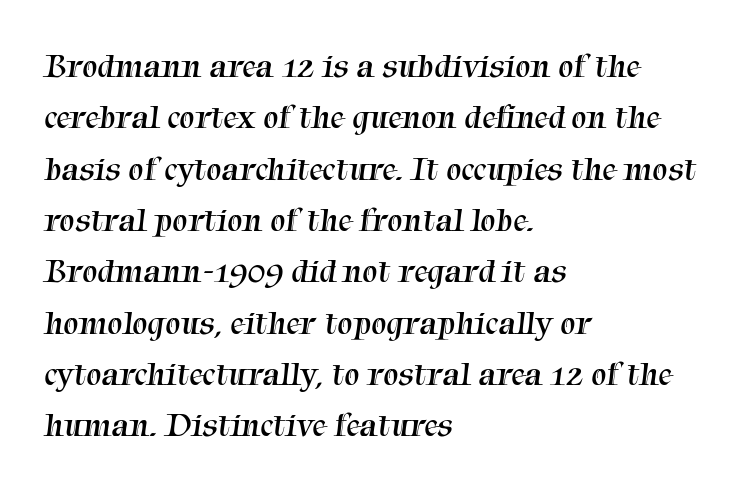
The image shows 34 px regular-weight serif type; set left-aligned, normal line spacing (1.51x), normal letter spacing, not underlined; medium stroke contrast and a medium x-height.
